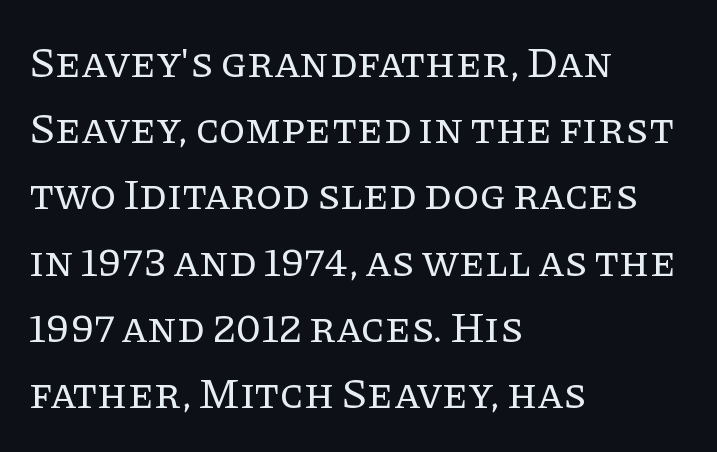
Q: Is the text bold? A: No.
Q: Is the text italic (slanted)? A: No, it is upright.
Q: Is the typeface a serif or a sans-serif typeface? A: Serif.
Q: Is the text underlined? A: No.
Q: How is the paragraph aligned? A: Left-aligned.
Q: Is the spacing between letters normal or unusually wide? A: Normal.
Q: Is the spacing between lines tight, normal or loose? A: Normal.
Q: Width (condensed, normal, or wide)? A: Normal.
Q: Stroke contrast? A: Low.
Q: x-height? A: Large.
Q: Monospaced? A: No.
